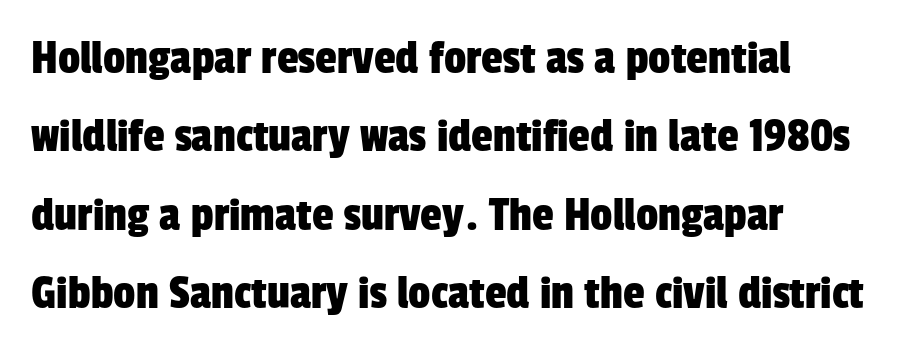
{"serif": "no", "width": "condensed", "stroke_contrast": "low", "x_height": "medium", "monospaced": "no", "underline": "no", "align": "left", "line_spacing": "normal", "line_spacing_ratio": 1.6, "letter_spacing": "normal", "letter_spacing_em": 0.0, "glyph_px": 49}
